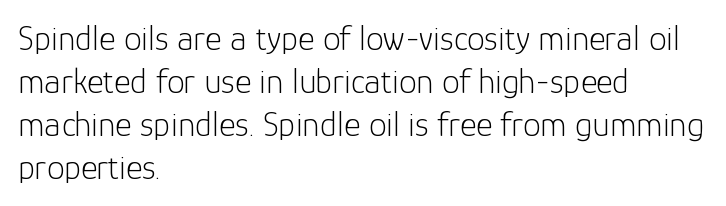
Q: Is the text bold? A: No.
Q: Is the text italic (slanted)? A: No, it is upright.
Q: Is the typeface a serif or a sans-serif typeface? A: Sans-serif.
Q: Is the text underlined? A: No.
Q: How is the paragraph aligned? A: Left-aligned.
Q: Is the spacing between letters normal or unusually wide? A: Normal.
Q: Width (condensed, normal, or wide)? A: Normal.
Q: Stroke contrast? A: Low.
Q: x-height? A: Medium.
Q: Monospaced? A: No.
